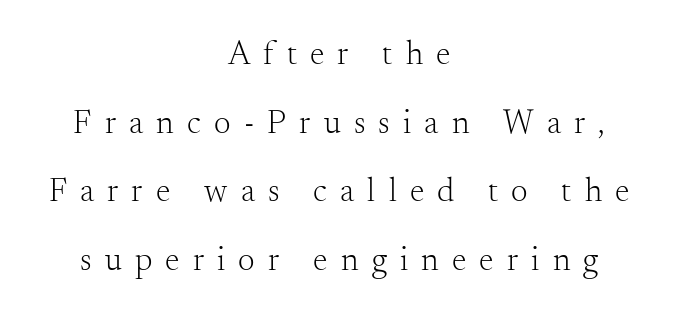
Q: Is the text bold? A: No.
Q: Is the text italic (slanted)? A: No, it is upright.
Q: Is the typeface a serif or a sans-serif typeface? A: Serif.
Q: Is the text underlined? A: No.
Q: How is the paragraph aligned? A: Centered.
Q: Is the spacing between letters normal or unusually wide? A: Unusually wide.
Q: Is the spacing between lines tight, normal or loose? A: Loose.
Q: Width (condensed, normal, or wide)? A: Normal.
Q: Stroke contrast? A: Medium.
Q: x-height? A: Small.
Q: Monospaced? A: No.
